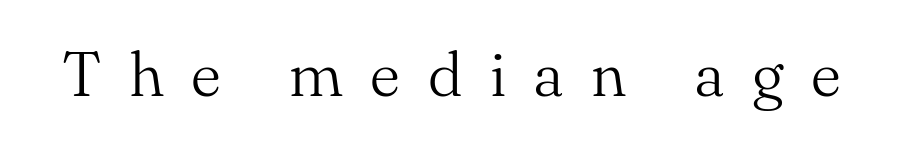
{"serif": "yes", "italic": "no", "bold": "no", "weight": "light", "width": "normal", "stroke_contrast": "medium", "x_height": "small", "monospaced": "no", "underline": "no", "letter_spacing": "wide", "letter_spacing_em": 0.43, "glyph_px": 64}
